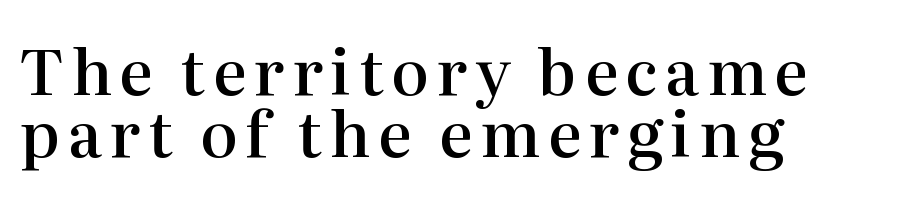
The image shows 63 px semibold serif type, upright; set left-aligned, tight line spacing (0.98x), not underlined; high stroke contrast and a medium x-height.
